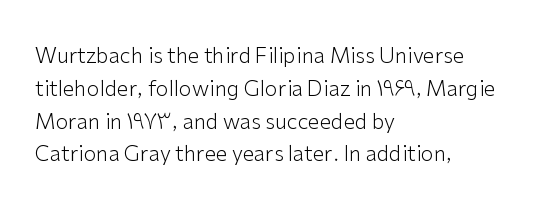
The image shows 21 px text type, upright; set left-aligned, normal line spacing (1.56x), normal letter spacing, not underlined.
